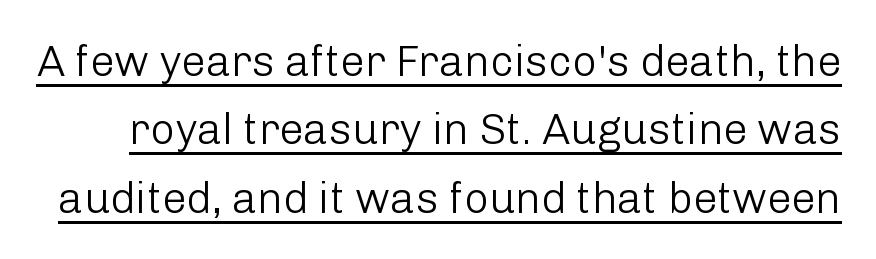
Look at the bottom of the vertical strokes: they stop flat, with no serifs. Do the characters align in a grid? No, the font is proportional. Between one letter and the next there's only the usual sliver of space. A baseline rule has been typeset under these characters.
